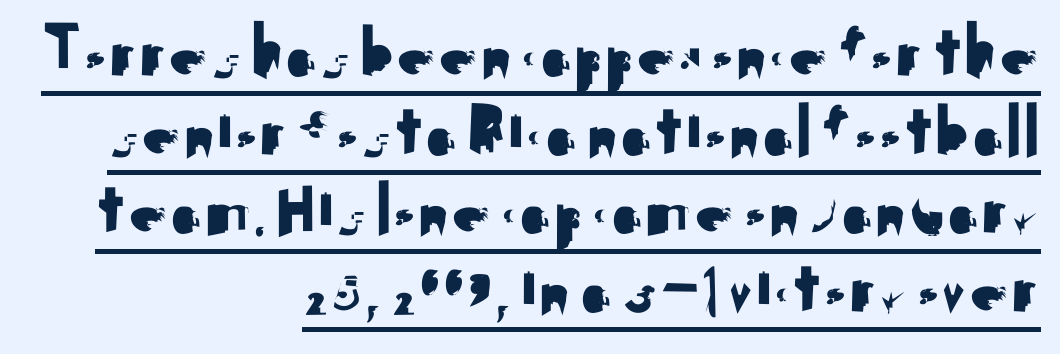
{"serif": "no", "italic": "no", "width": "normal", "stroke_contrast": "medium", "x_height": "small", "monospaced": "no", "underline": "yes", "align": "right", "line_spacing": "tight", "line_spacing_ratio": 1.02, "letter_spacing": "normal", "letter_spacing_em": 0.0, "glyph_px": 77}
